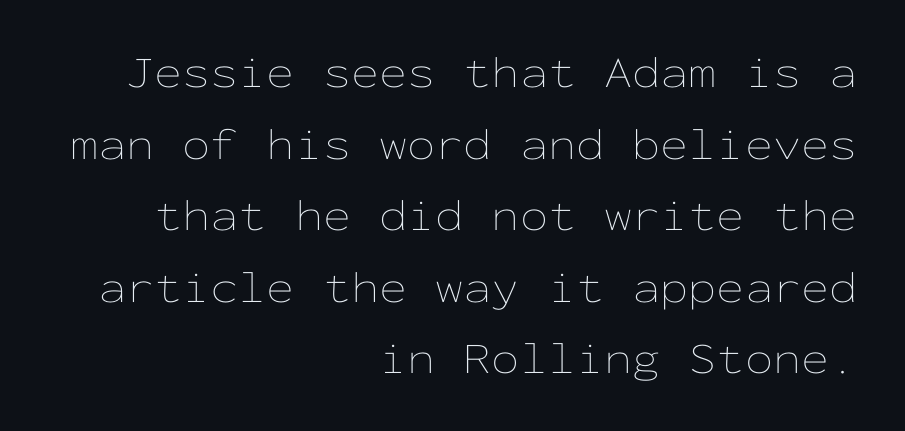
{"italic": "no", "bold": "no", "weight": "thin", "width": "wide", "stroke_contrast": "low", "x_height": "medium", "monospaced": "yes", "underline": "no", "align": "right", "line_spacing": "normal", "line_spacing_ratio": 1.59, "letter_spacing": "normal", "letter_spacing_em": 0.0, "glyph_px": 45}
